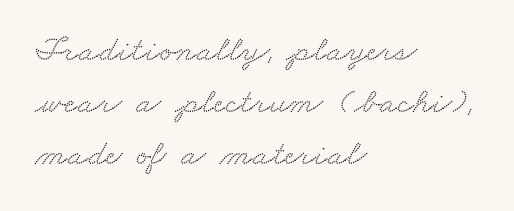
{"serif": "yes", "width": "wide", "stroke_contrast": "medium", "x_height": "small", "monospaced": "no", "underline": "no", "align": "left", "line_spacing": "normal", "line_spacing_ratio": 1.44, "letter_spacing": "normal", "letter_spacing_em": 0.0, "glyph_px": 36}
